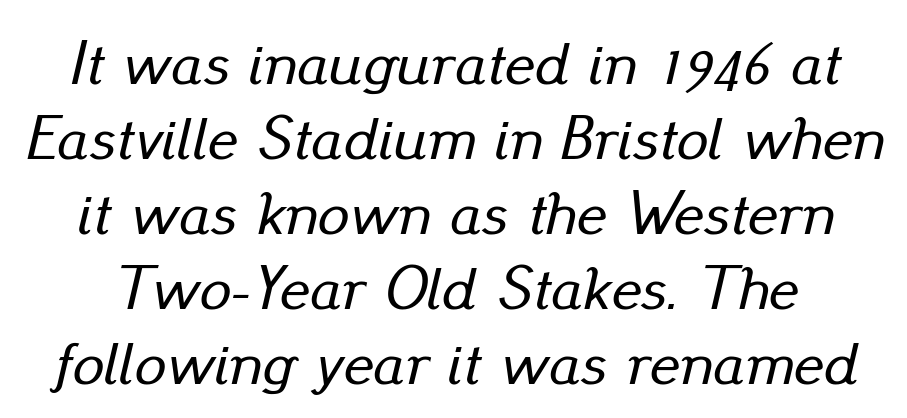
{"italic": "yes", "lean": "right", "slant_degrees": 13, "width": "normal", "stroke_contrast": "low", "x_height": "small", "monospaced": "no", "underline": "no", "line_spacing_ratio": 1.19, "letter_spacing": "normal", "letter_spacing_em": 0.0, "glyph_px": 63}
